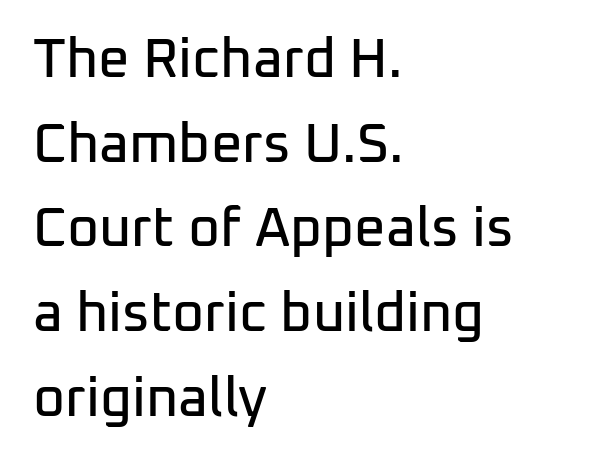
Q: Is the text italic (slanted)? A: No, it is upright.
Q: Is the typeface a serif or a sans-serif typeface? A: Sans-serif.
Q: Is the text underlined? A: No.
Q: How is the paragraph aligned? A: Left-aligned.
Q: Is the spacing between letters normal or unusually wide? A: Normal.
Q: Is the spacing between lines tight, normal or loose? A: Normal.
Q: Width (condensed, normal, or wide)? A: Normal.
Q: Stroke contrast? A: Low.
Q: x-height? A: Medium.
Q: Monospaced? A: No.
